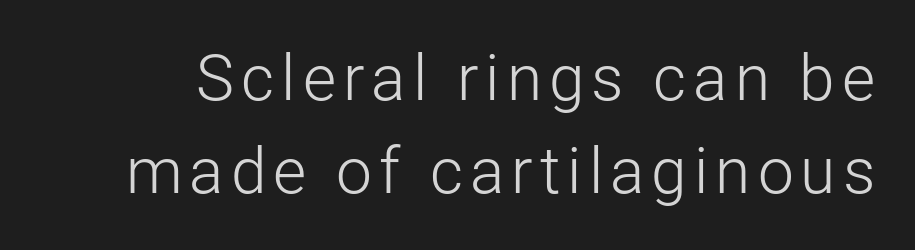
Words float on clear page, feet unadorned. Ordinary non-slanted type is in use. The letters advance in unequal steps, a hallmark of proportional type. Compared with a typical body face, this is equally light or lighter still. Interline gaps are of average width in this sample.
